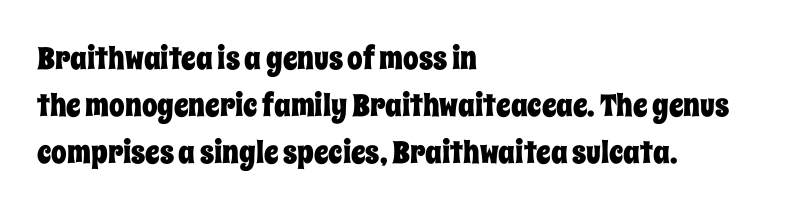
{"italic": "no", "width": "condensed", "stroke_contrast": "low", "x_height": "large", "monospaced": "no", "underline": "no", "align": "left", "line_spacing": "normal", "line_spacing_ratio": 1.52, "letter_spacing": "normal", "letter_spacing_em": 0.0, "glyph_px": 31}
